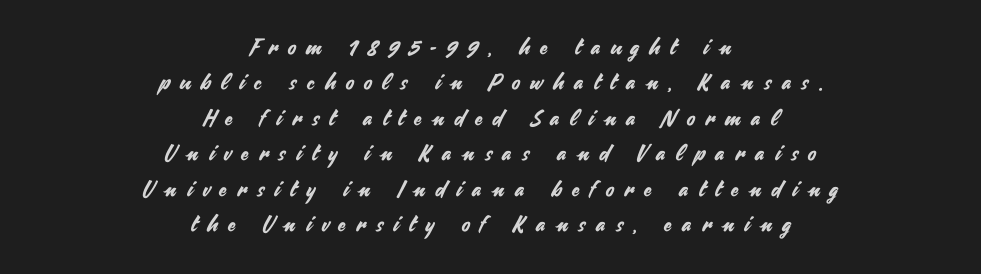
The image shows 22 px text type; set centered, normal line spacing (1.61x), unusually wide letter spacing (+0.48 em), not underlined.
